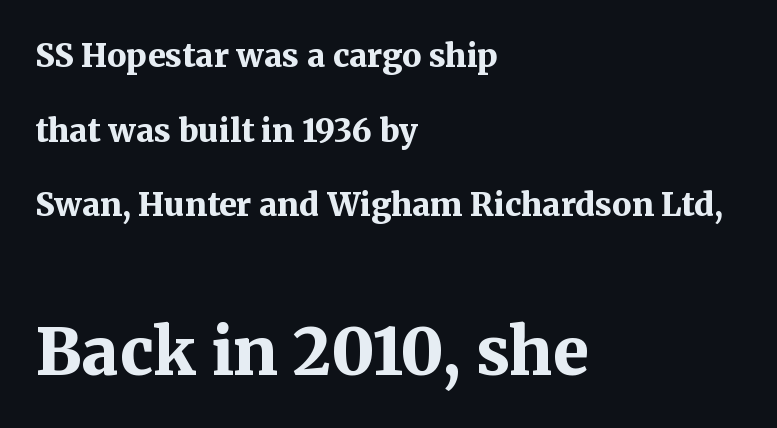
{"serif": "yes", "italic": "no", "bold": "yes", "weight": "bold", "width": "normal", "stroke_contrast": "medium", "x_height": "medium", "monospaced": "no", "underline": "no", "align": "left", "line_spacing": "loose", "line_spacing_ratio": 2.33, "letter_spacing": "normal", "letter_spacing_em": 0.0, "larger_block": "second", "size_ratio": 2.03, "glyph_px": 65}
